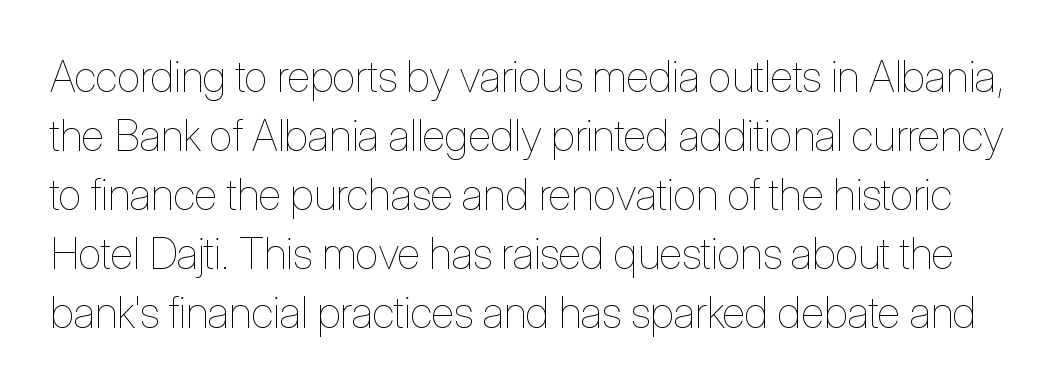
The image shows 43 px thin, condensed type, upright; set normal line spacing (1.37x), normal letter spacing, not underlined; low stroke contrast and a medium x-height.
